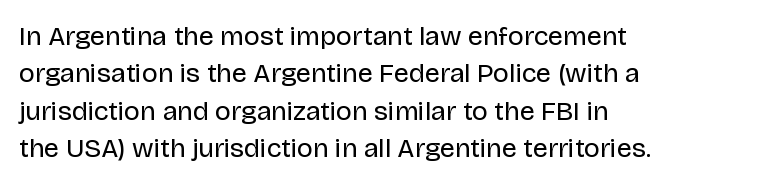
Q: Is the text bold? A: No.
Q: Is the text italic (slanted)? A: No, it is upright.
Q: Is the text underlined? A: No.
Q: How is the paragraph aligned? A: Left-aligned.
Q: Is the spacing between letters normal or unusually wide? A: Normal.
Q: Is the spacing between lines tight, normal or loose? A: Normal.
